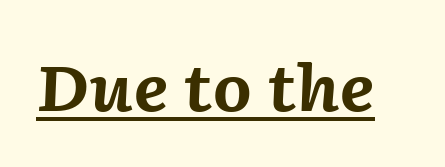
Q: Is the text bold? A: Yes.
Q: Is the text italic (slanted)? A: Yes, it leans right by about 2 degrees.
Q: Is the text underlined? A: Yes.
Q: Is the spacing between letters normal or unusually wide? A: Normal.
Q: Width (condensed, normal, or wide)? A: Normal.
Q: Stroke contrast? A: Medium.
Q: x-height? A: Medium.
Q: Monospaced? A: No.
